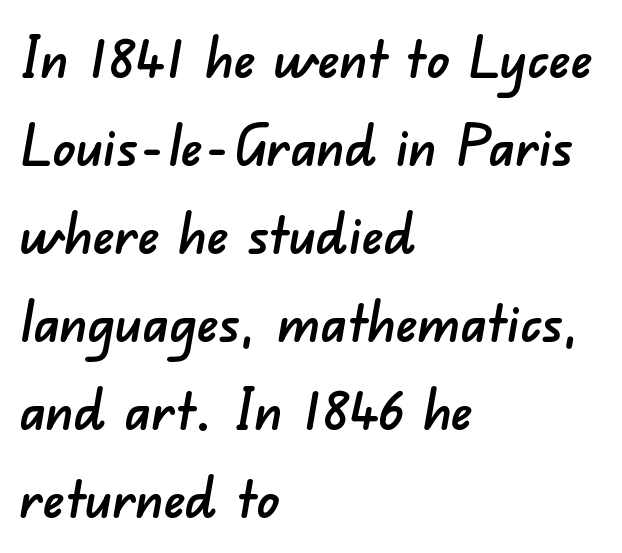
Spacing verdict: proportional, widths tailored to each character. The passage shown is not underscored anywhere. A classic flush-left, rag-right setting is used for this passage. This sample uses a sans-serif face.
